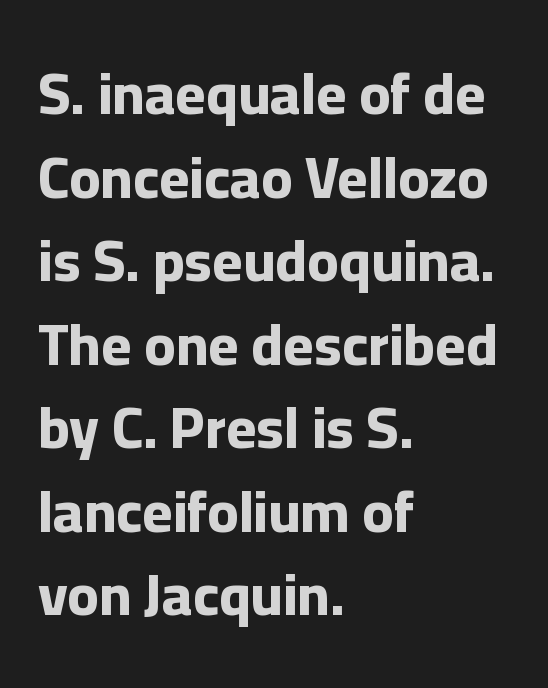
The passage shown is typed in a proportional face where columns would drift. This sample is left-justified, so line endings fall wherever the words run out. Tracking here is standard; glyphs follow each other at the usual distance. Compared with an ordinary text face, these strokes are far heavier — a full bold.
